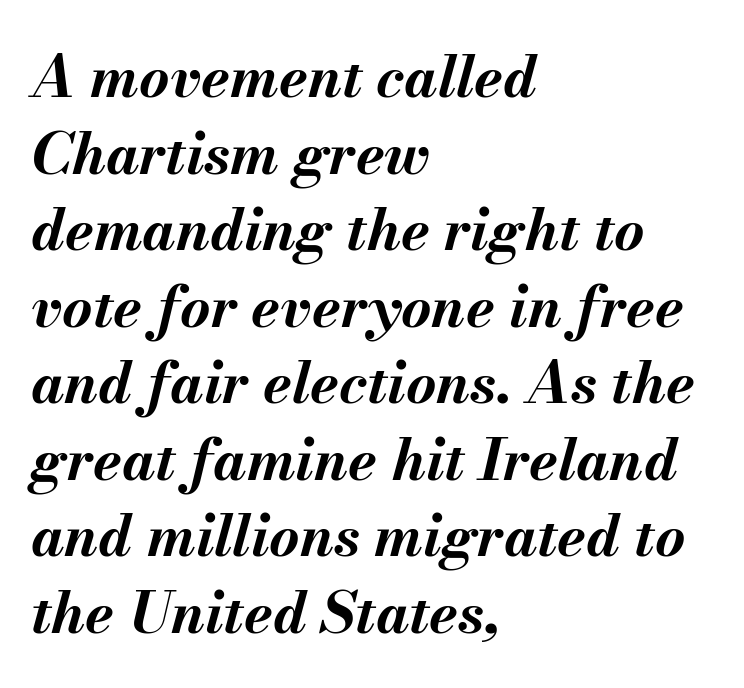
The image shows 58 px bold type, italic (leaning right); set left-aligned, normal line spacing (1.32x), normal letter spacing, not underlined; medium stroke contrast and a small x-height.
